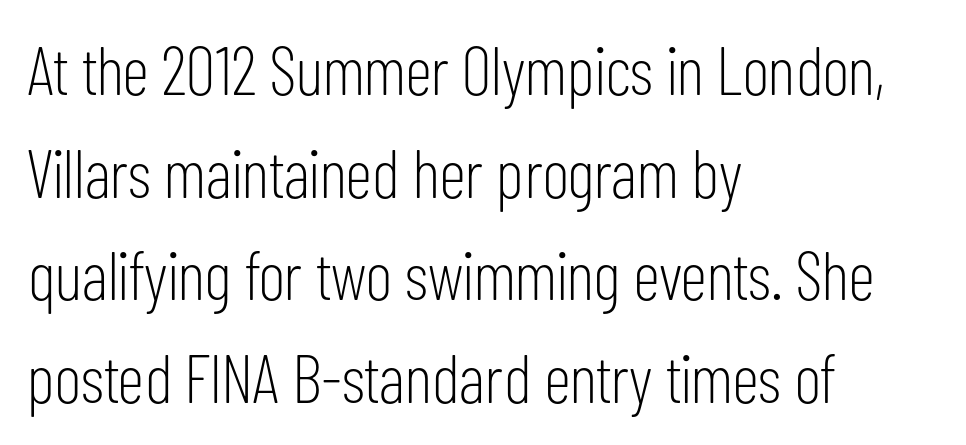
The image shows 68 px light, condensed sans-serif type, upright; set left-aligned, normal line spacing (1.51x), normal letter spacing, not underlined; low stroke contrast and a medium x-height.
